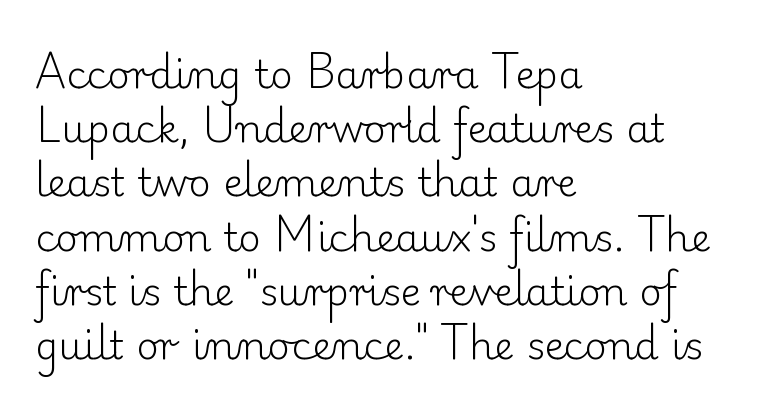
Q: Is the text bold? A: No.
Q: Is the text italic (slanted)? A: No, it is upright.
Q: Is the text underlined? A: No.
Q: How is the paragraph aligned? A: Left-aligned.
Q: Is the spacing between letters normal or unusually wide? A: Normal.
Q: Is the spacing between lines tight, normal or loose? A: Normal.
Q: Width (condensed, normal, or wide)? A: Normal.
Q: Stroke contrast? A: Low.
Q: x-height? A: Small.
Q: Monospaced? A: No.
